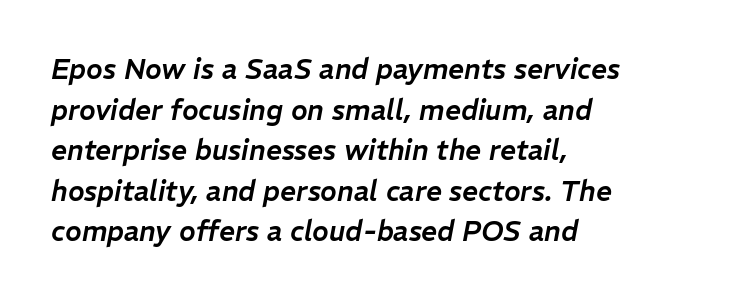
{"italic": "yes", "lean": "right", "slant_degrees": 11, "width": "normal", "stroke_contrast": "low", "x_height": "medium", "monospaced": "no", "underline": "no", "align": "left", "line_spacing": "normal", "line_spacing_ratio": 1.45, "letter_spacing": "normal", "letter_spacing_em": 0.0, "glyph_px": 28}
